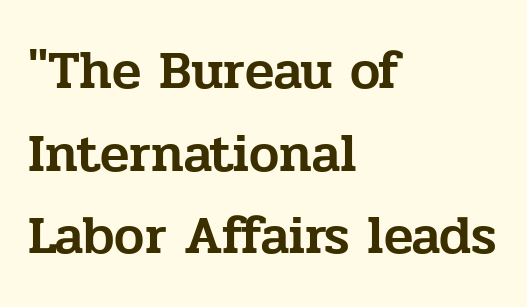
Q: Is the text italic (slanted)? A: No, it is upright.
Q: Is the typeface a serif or a sans-serif typeface? A: Serif.
Q: Is the text underlined? A: No.
Q: How is the paragraph aligned? A: Left-aligned.
Q: Is the spacing between letters normal or unusually wide? A: Normal.
Q: Is the spacing between lines tight, normal or loose? A: Normal.
Q: Width (condensed, normal, or wide)? A: Normal.
Q: Stroke contrast? A: Low.
Q: x-height? A: Medium.
Q: Monospaced? A: No.
